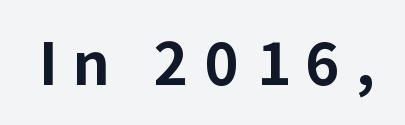
{"serif": "no", "italic": "no", "bold": "yes", "weight": "bold", "width": "normal", "stroke_contrast": "low", "x_height": "medium", "monospaced": "no", "underline": "no", "letter_spacing": "wide", "letter_spacing_em": 0.28, "glyph_px": 58}
